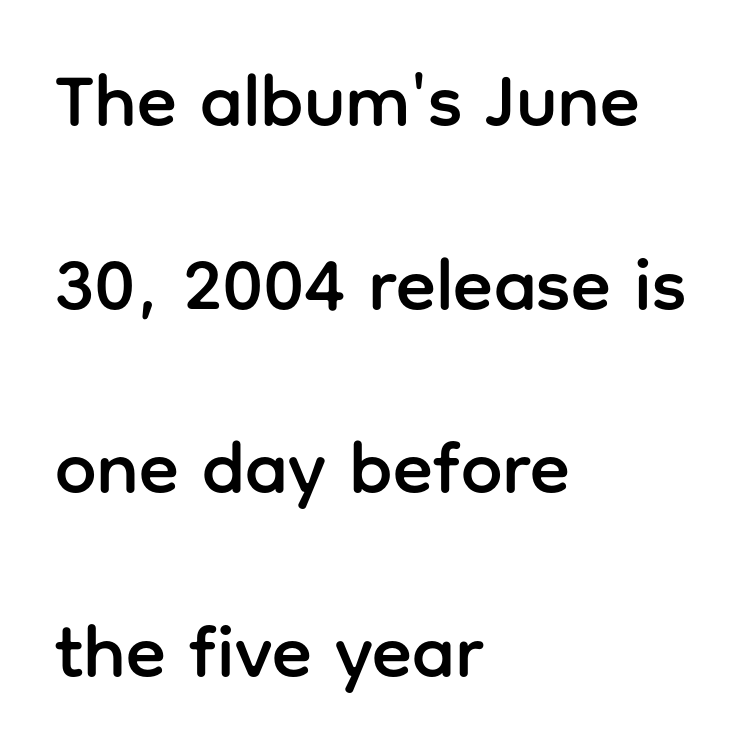
{"serif": "no", "italic": "no", "width": "normal", "stroke_contrast": "low", "x_height": "medium", "monospaced": "no", "underline": "no", "align": "left", "line_spacing": "loose", "line_spacing_ratio": 2.48, "letter_spacing": "normal", "letter_spacing_em": 0.0, "glyph_px": 74}
